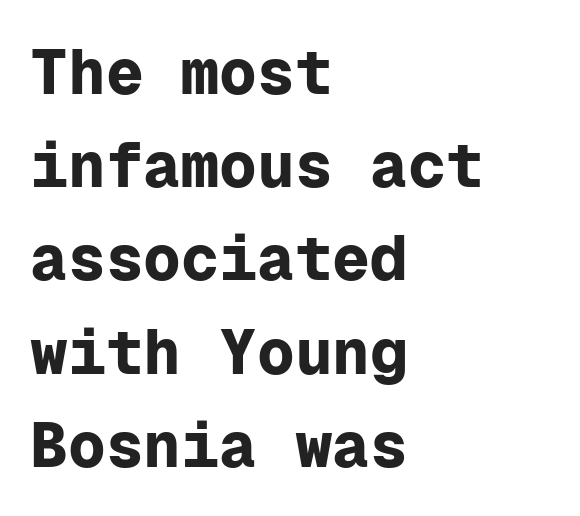
Q: Is the text bold? A: Yes.
Q: Is the text italic (slanted)? A: No, it is upright.
Q: Is the typeface a serif or a sans-serif typeface? A: Sans-serif.
Q: Is the text underlined? A: No.
Q: How is the paragraph aligned? A: Left-aligned.
Q: Is the spacing between letters normal or unusually wide? A: Normal.
Q: Is the spacing between lines tight, normal or loose? A: Normal.
Q: Width (condensed, normal, or wide)? A: Normal.
Q: Stroke contrast? A: Low.
Q: x-height? A: Medium.
Q: Monospaced? A: Yes.
